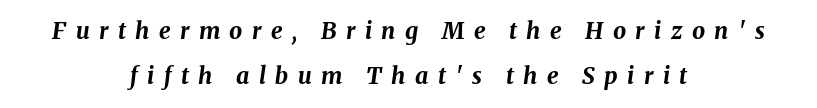
Q: Is the text bold? A: Yes.
Q: Is the text italic (slanted)? A: Yes, it leans right by about 8 degrees.
Q: Is the text underlined? A: No.
Q: How is the paragraph aligned? A: Centered.
Q: Is the spacing between letters normal or unusually wide? A: Unusually wide.
Q: Is the spacing between lines tight, normal or loose? A: Loose.
